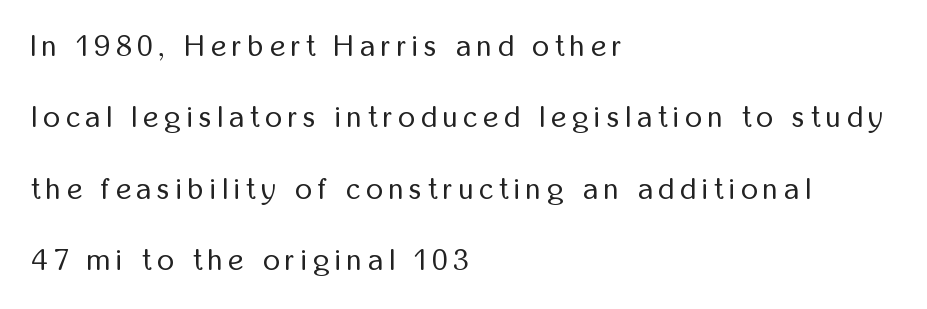
{"serif": "no", "italic": "no", "bold": "no", "weight": "regular", "width": "condensed", "stroke_contrast": "low", "x_height": "medium", "monospaced": "no", "underline": "no", "align": "left", "line_spacing": "loose", "line_spacing_ratio": 2.46, "letter_spacing": "wide", "letter_spacing_em": 0.21, "glyph_px": 29}
